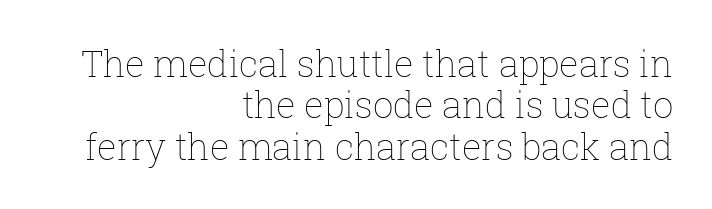
The string is rendered with underlining switched off. Very little white space separates one row of letters from the next. The font is comparable to plain body text, perhaps lighter. There is no visible air inserted between adjacent glyphs. The passage is arranged like a letterhead date or caption credit — flush right. Every character sits straight up, as roman type does.
